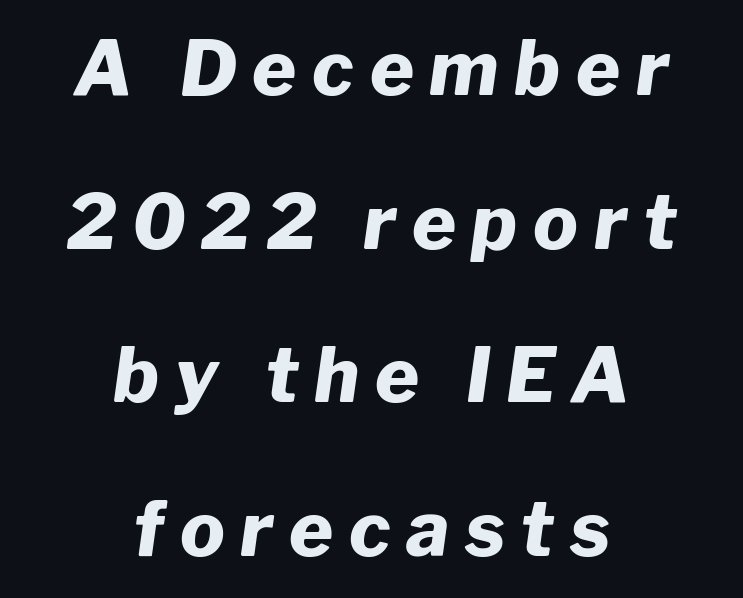
The letters are spread apart with noticeably loose tracking. Notice how thick the strokes are: this is what a full bold looks like. Notice how the passage keeps no hard edge, just a central spine. The specimen omits any rule beneath the text block's lines.
